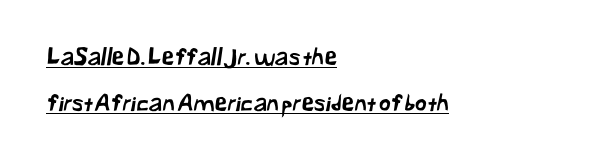
Like a heading marked for emphasis, these lines bear an underscore. The rendering keeps characters at their native spacing. Where is the straight margin? On the left. In terms of leading, this rendering errs on the spacious side.
